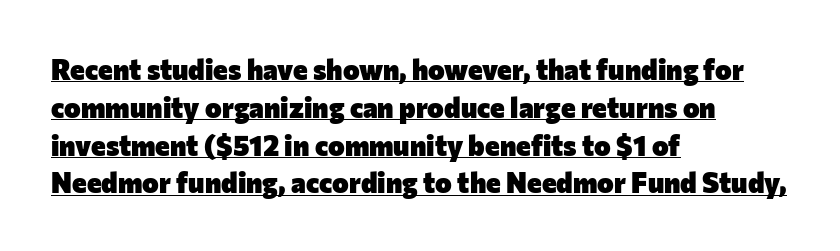
Q: Is the text bold? A: Yes.
Q: Is the text italic (slanted)? A: No, it is upright.
Q: Is the typeface a serif or a sans-serif typeface? A: Sans-serif.
Q: Is the text underlined? A: Yes.
Q: How is the paragraph aligned? A: Left-aligned.
Q: Is the spacing between letters normal or unusually wide? A: Normal.
Q: Is the spacing between lines tight, normal or loose? A: Normal.
Q: Width (condensed, normal, or wide)? A: Normal.
Q: Stroke contrast? A: Low.
Q: x-height? A: Medium.
Q: Monospaced? A: No.
